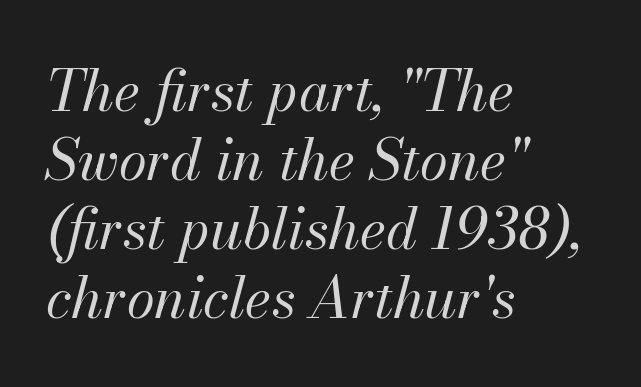
Q: Is the text bold? A: No.
Q: Is the text italic (slanted)? A: Yes, it leans right by about 13 degrees.
Q: Is the text underlined? A: No.
Q: How is the paragraph aligned? A: Left-aligned.
Q: Is the spacing between letters normal or unusually wide? A: Normal.
Q: Width (condensed, normal, or wide)? A: Normal.
Q: Stroke contrast? A: Medium.
Q: x-height? A: Small.
Q: Monospaced? A: No.
